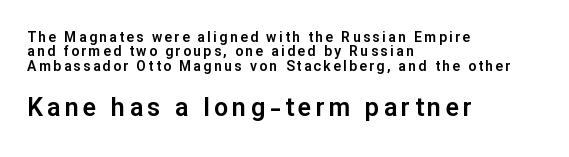
Q: Is the text italic (slanted)? A: No, it is upright.
Q: Is the text underlined? A: No.
Q: How is the paragraph aligned? A: Left-aligned.
Q: Is the spacing between lines tight, normal or loose? A: Tight.
Q: Which block of text is set in a larger size, the first (top) or the second (bottom)? A: The second (bottom) one.
